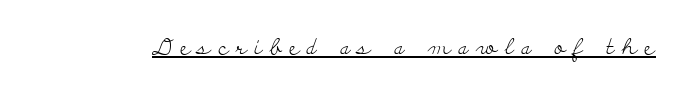
{"bold": "no", "underline": "yes", "letter_spacing": "wide", "letter_spacing_em": 0.34, "glyph_px": 22}
